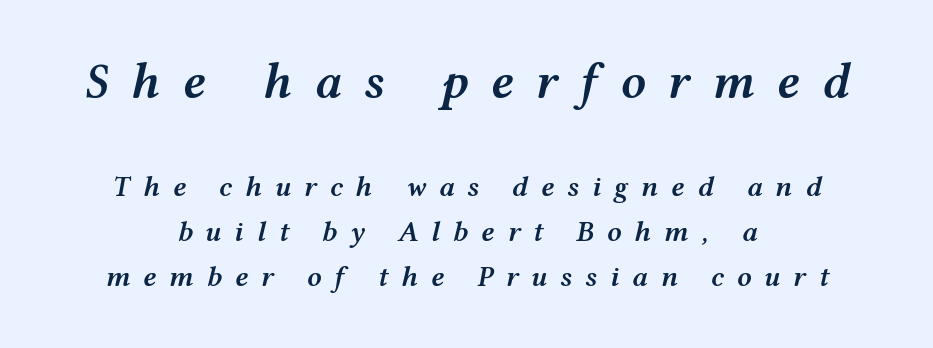
The image shows 50 px semibold, wide type, italic (leaning right); set centered, normal line spacing (1.55x), unusually wide letter spacing (+0.44 em), not underlined; the first (top) block is 1.72x larger; medium stroke contrast and a medium x-height.
